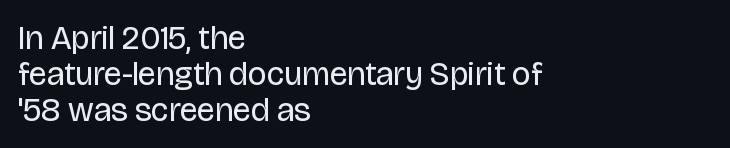
{"serif": "no", "italic": "no", "bold": "no", "weight": "regular", "width": "normal", "stroke_contrast": "low", "x_height": "large", "monospaced": "no", "underline": "no", "align": "left", "line_spacing": "tight", "line_spacing_ratio": 1.09, "letter_spacing": "normal", "letter_spacing_em": 0.0, "glyph_px": 33}
